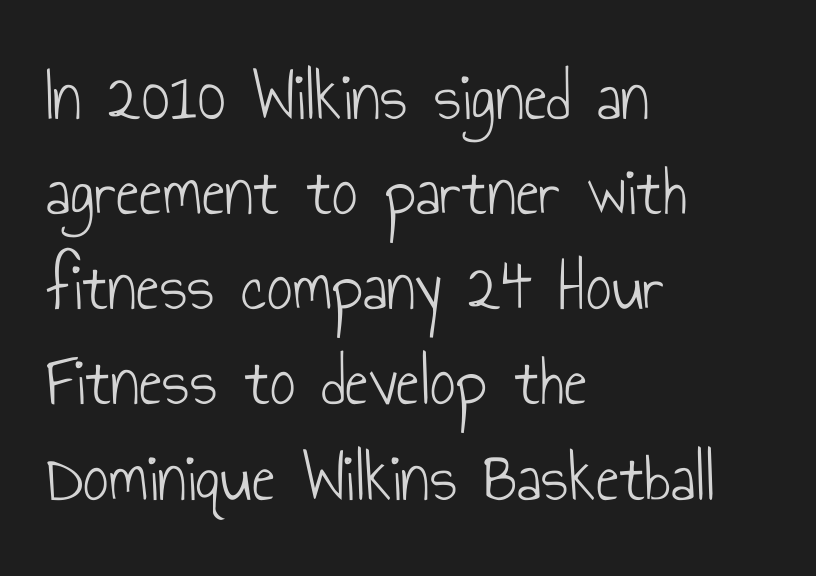
The image shows 71 px light, condensed sans-serif type, upright; set left-aligned, normal line spacing (1.34x), normal letter spacing, not underlined; low stroke contrast and a small x-height.
